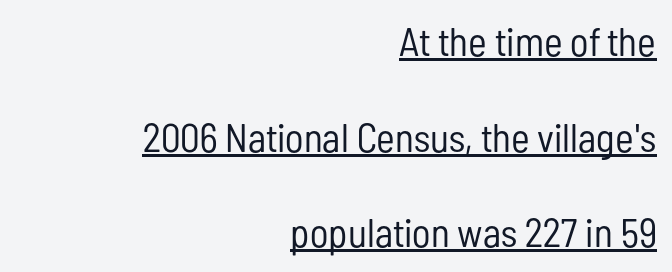
The image shows 40 px regular-weight, condensed sans-serif type, upright; set right-aligned, loose line spacing (2.39x), normal letter spacing, underlined; low stroke contrast and a medium x-height.
